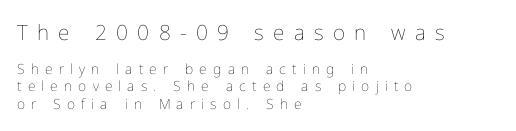
Weight: regular or lighter. Ascenders rise straight up at ninety degrees. Look at the tracking — it's clearly loosened, letters drifting apart. The space beneath each line is pristine and unruled. The passage is arranged the way most books set body copy — flush left. Bigger letters appear in the top chunk; the bottom chunk is reduced.
